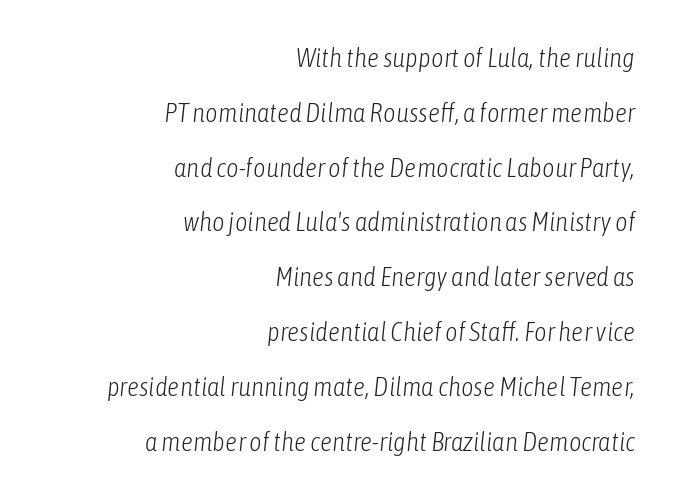
{"italic": "yes", "lean": "right", "slant_degrees": 6, "bold": "no", "underline": "no", "align": "right", "line_spacing": "loose", "line_spacing_ratio": 2.03, "letter_spacing": "normal", "letter_spacing_em": 0.0, "glyph_px": 27}
